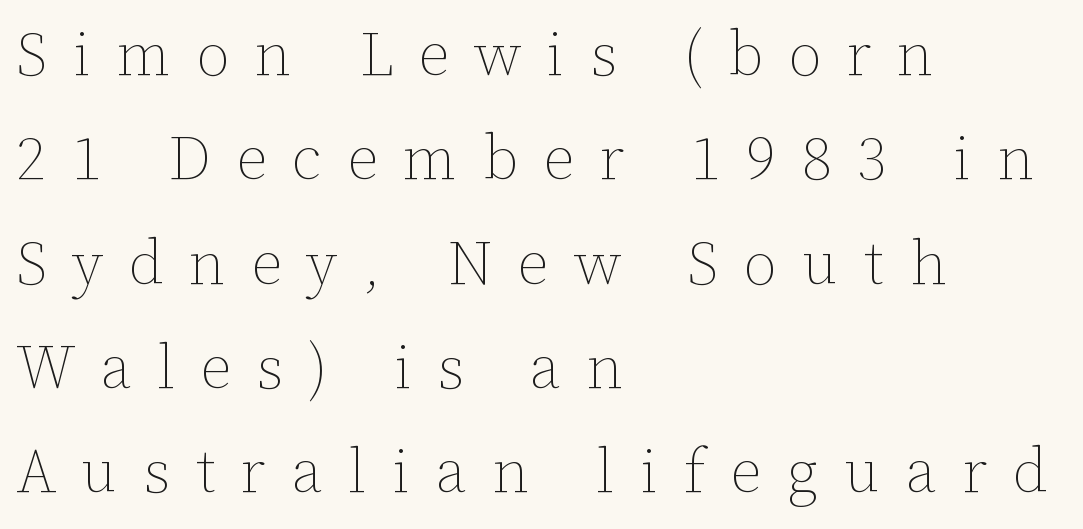
A typesetter would call this heavily tracked-out type. Characters remain perfectly vertical along every line. You could not count columns in this text — the font is proportionally spaced. Each line starts at the same left margin while the right side varies.
